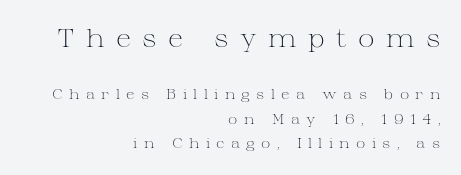
Horizontally, the lines are justified to the trailing edge only. Reading top to bottom, the characters get smaller at the block break. Look at the tracking — it's clearly loosened, letters drifting apart. Glance below the letters and you will spot only blank space. The face looks like a standard text weight, possibly lighter. No italicization has been applied; the sample stays upright.
